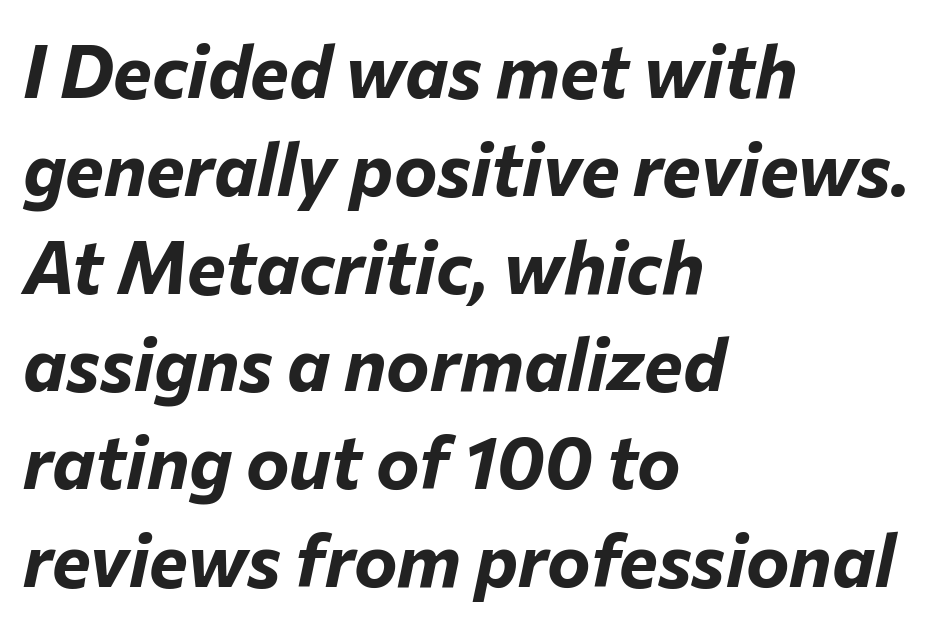
Q: Is the text bold? A: Yes.
Q: Is the text italic (slanted)? A: Yes, it leans right by about 12 degrees.
Q: Is the text underlined? A: No.
Q: How is the paragraph aligned? A: Left-aligned.
Q: Is the spacing between letters normal or unusually wide? A: Normal.
Q: Is the spacing between lines tight, normal or loose? A: Normal.
Q: Width (condensed, normal, or wide)? A: Normal.
Q: Stroke contrast? A: Low.
Q: x-height? A: Medium.
Q: Monospaced? A: No.
